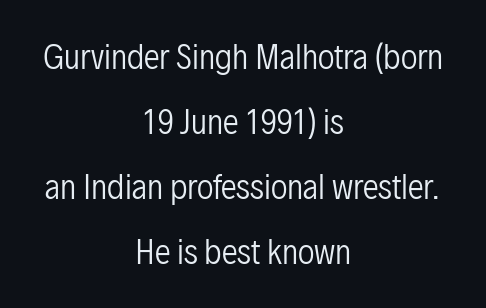
The image shows 32 px regular-weight, condensed sans-serif type, upright; set centered, loose line spacing (2.03x), normal letter spacing, not underlined; low stroke contrast and a medium x-height.
